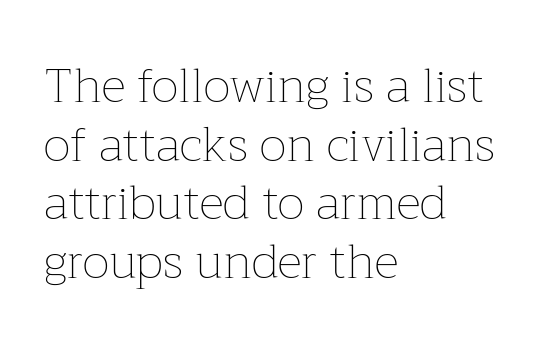
The image shows 48 px thin type, upright; set left-aligned, line spacing 1.22x, normal letter spacing, not underlined; low stroke contrast and a medium x-height.
